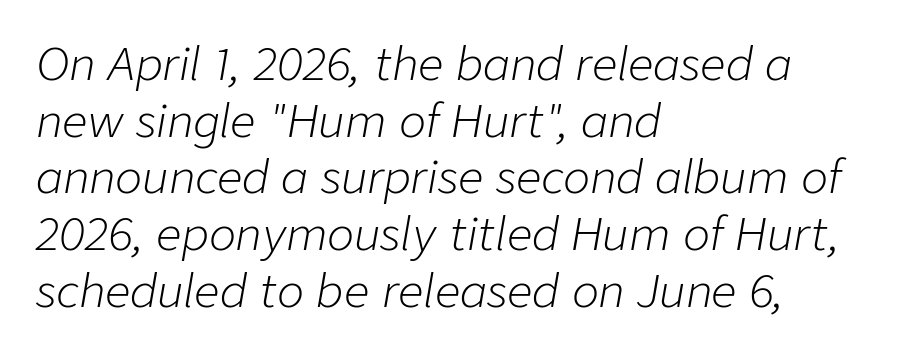
Q: Is the text bold? A: No.
Q: Is the text italic (slanted)? A: Yes, it leans right by about 9 degrees.
Q: Is the text underlined? A: No.
Q: How is the paragraph aligned? A: Left-aligned.
Q: Is the spacing between letters normal or unusually wide? A: Normal.
Q: Is the spacing between lines tight, normal or loose? A: Normal.
Q: Width (condensed, normal, or wide)? A: Normal.
Q: Stroke contrast? A: Low.
Q: x-height? A: Medium.
Q: Monospaced? A: No.
